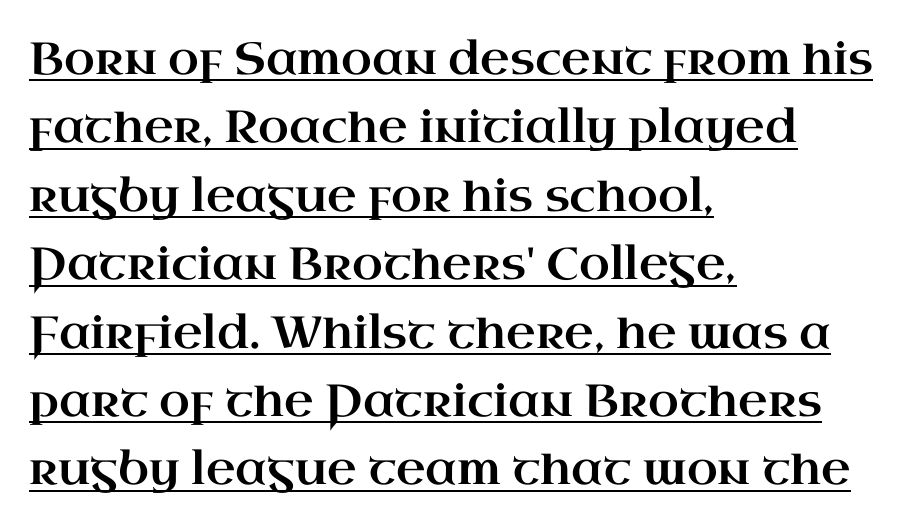
Q: Is the text italic (slanted)? A: No, it is upright.
Q: Is the typeface a serif or a sans-serif typeface? A: Serif.
Q: Is the text underlined? A: Yes.
Q: How is the paragraph aligned? A: Left-aligned.
Q: Is the spacing between letters normal or unusually wide? A: Normal.
Q: Is the spacing between lines tight, normal or loose? A: Normal.
Q: Width (condensed, normal, or wide)? A: Wide.
Q: Stroke contrast? A: High.
Q: x-height? A: Small.
Q: Monospaced? A: No.
